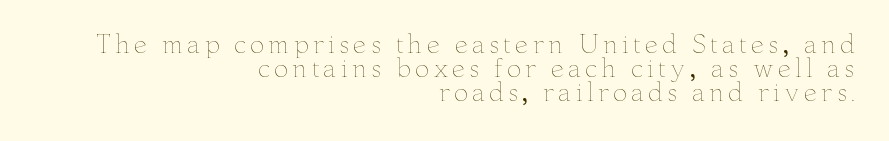
Q: Is the text bold? A: No.
Q: Is the text italic (slanted)? A: No, it is upright.
Q: Is the text underlined? A: No.
Q: How is the paragraph aligned? A: Right-aligned.
Q: Is the spacing between lines tight, normal or loose? A: Tight.
